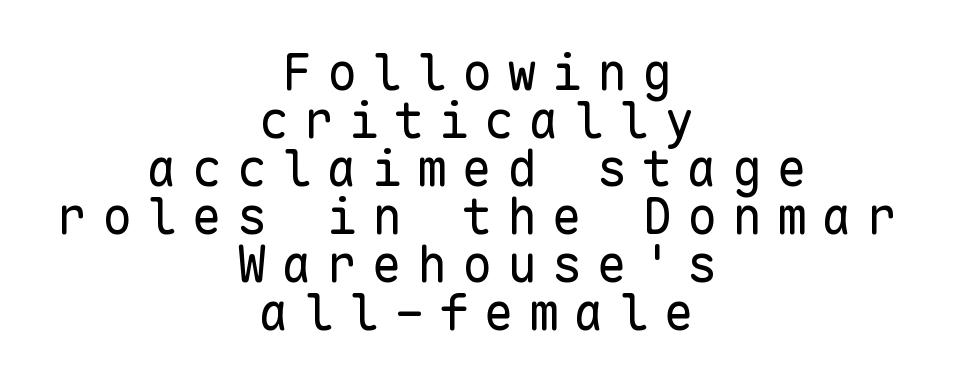
Q: Is the text bold? A: No.
Q: Is the text italic (slanted)? A: No, it is upright.
Q: Is the typeface a serif or a sans-serif typeface? A: Sans-serif.
Q: Is the text underlined? A: No.
Q: How is the paragraph aligned? A: Centered.
Q: Is the spacing between letters normal or unusually wide? A: Unusually wide.
Q: Is the spacing between lines tight, normal or loose? A: Tight.
Q: Width (condensed, normal, or wide)? A: Normal.
Q: Stroke contrast? A: Low.
Q: x-height? A: Medium.
Q: Monospaced? A: Yes.
